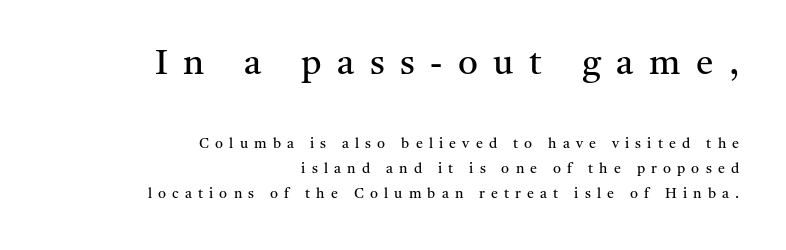
{"serif": "yes", "italic": "no", "bold": "no", "weight": "regular", "width": "normal", "stroke_contrast": "medium", "x_height": "medium", "monospaced": "no", "underline": "no", "align": "right", "line_spacing_ratio": 1.78, "letter_spacing": "wide", "letter_spacing_em": 0.44, "larger_block": "first", "size_ratio": 2.5, "glyph_px": 35}
